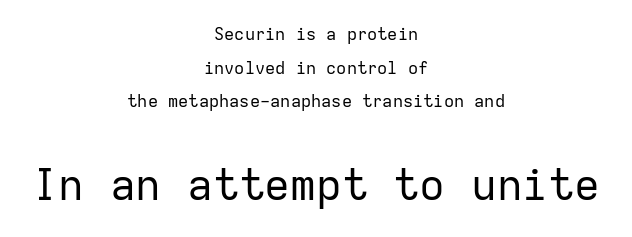
Q: Is the text bold? A: No.
Q: Is the text italic (slanted)? A: No, it is upright.
Q: Is the typeface a serif or a sans-serif typeface? A: Sans-serif.
Q: Is the text underlined? A: No.
Q: How is the paragraph aligned? A: Centered.
Q: Is the spacing between letters normal or unusually wide? A: Normal.
Q: Is the spacing between lines tight, normal or loose? A: Loose.
Q: Which block of text is set in a larger size, the first (top) or the second (bottom)? A: The second (bottom) one.
Q: Width (condensed, normal, or wide)? A: Normal.
Q: Stroke contrast? A: Low.
Q: x-height? A: Medium.
Q: Monospaced? A: Yes.
